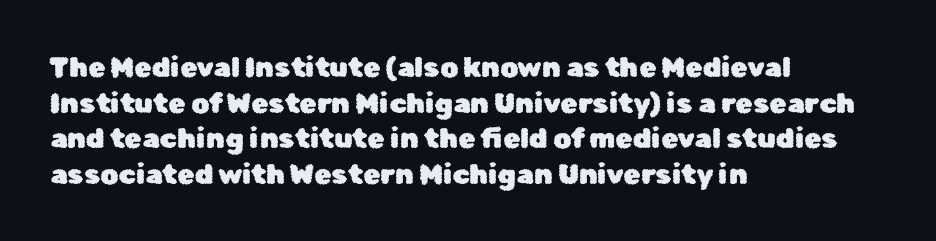
The image shows 28 px sans-serif type, upright; set left-aligned, normal line spacing (1.27x), normal letter spacing, not underlined; low stroke contrast and a medium x-height.
